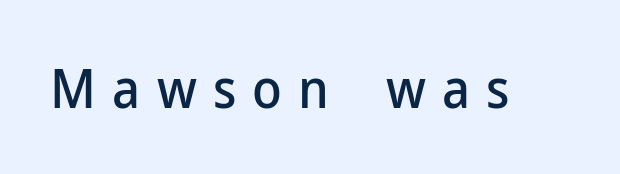
Note: no serifs on the glyphs. The face used here is rendered with a markedly widened letterfit. Underline: absent. Designer's note — italics off, roman on. Here the designer chose a conventional face with non-uniform glyph widths.
